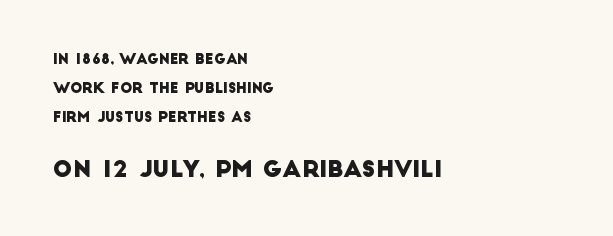
The image shows 23 px text type; set left-aligned, loose line spacing (2.08x), normal letter spacing, not underlined; the second (bottom) block is 1.64x larger.
